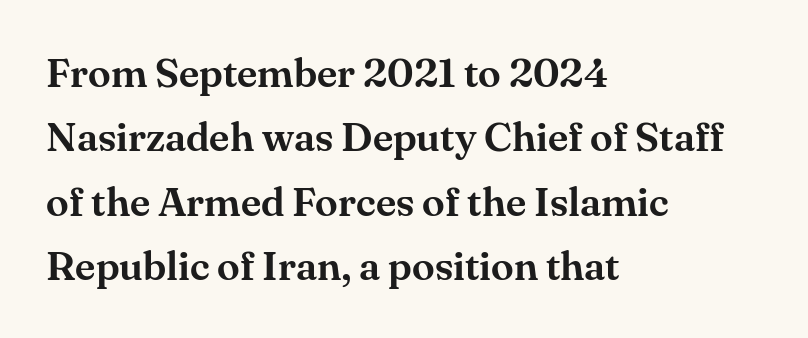
The line-height multiplier appears to be the usual default. The rendering uses natural spacing where letterforms have individual widths. The face used here is rendered with its standard letterfit. Letters rest on an invisible, unmarked baseline. All the whitespace from short lines collects on the right.
